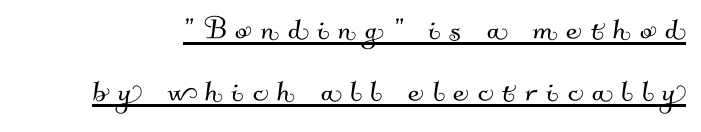
{"serif": "no", "width": "normal", "stroke_contrast": "medium", "x_height": "small", "monospaced": "no", "underline": "yes", "line_spacing_ratio": 1.73, "letter_spacing": "wide", "letter_spacing_em": 0.26, "glyph_px": 36}
